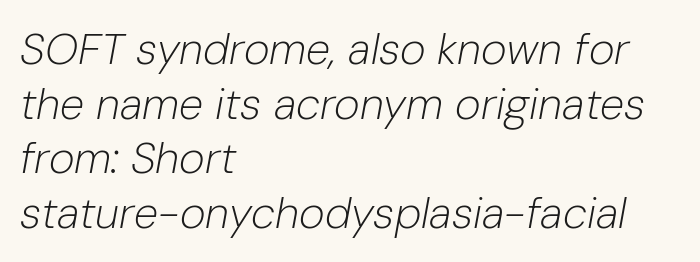
{"italic": "yes", "lean": "right", "slant_degrees": 10, "bold": "no", "weight": "light", "width": "normal", "stroke_contrast": "low", "x_height": "medium", "monospaced": "no", "underline": "no", "align": "left", "line_spacing_ratio": 1.24, "letter_spacing": "normal", "letter_spacing_em": 0.0, "glyph_px": 44}
